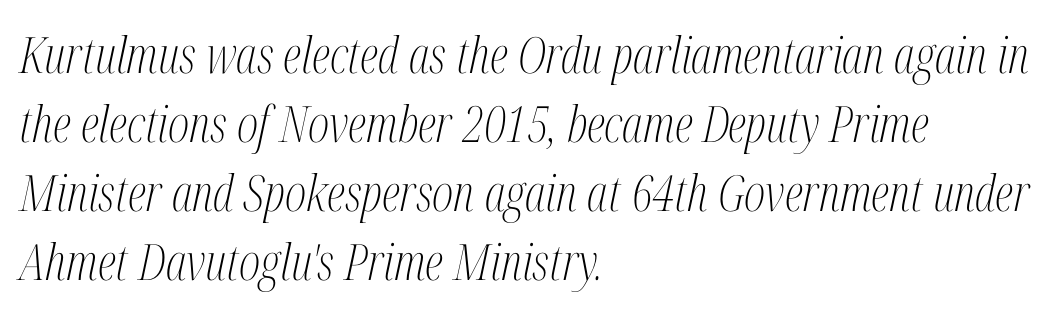
Q: Is the text bold? A: No.
Q: Is the text italic (slanted)? A: Yes, it leans right by about 12 degrees.
Q: Is the typeface a serif or a sans-serif typeface? A: Serif.
Q: Is the text underlined? A: No.
Q: How is the paragraph aligned? A: Left-aligned.
Q: Is the spacing between letters normal or unusually wide? A: Normal.
Q: Is the spacing between lines tight, normal or loose? A: Normal.
Q: Width (condensed, normal, or wide)? A: Condensed.
Q: Stroke contrast? A: Medium.
Q: x-height? A: Medium.
Q: Monospaced? A: No.
